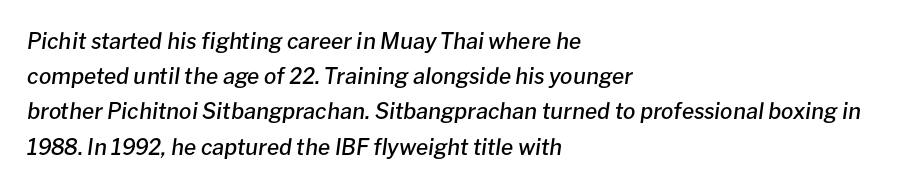
Q: Is the text bold? A: Semi-bold.
Q: Is the text italic (slanted)? A: Yes, it leans right by about 8 degrees.
Q: Is the text underlined? A: No.
Q: How is the paragraph aligned? A: Left-aligned.
Q: Is the spacing between letters normal or unusually wide? A: Normal.
Q: Is the spacing between lines tight, normal or loose? A: Normal.
